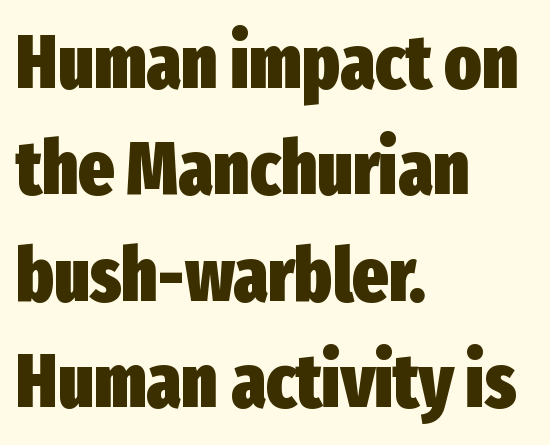
{"serif": "no", "italic": "no", "bold": "yes", "weight": "heavy", "width": "condensed", "stroke_contrast": "low", "x_height": "medium", "monospaced": "no", "underline": "no", "align": "left", "line_spacing": "normal", "line_spacing_ratio": 1.4, "letter_spacing": "normal", "letter_spacing_em": 0.0, "glyph_px": 76}
